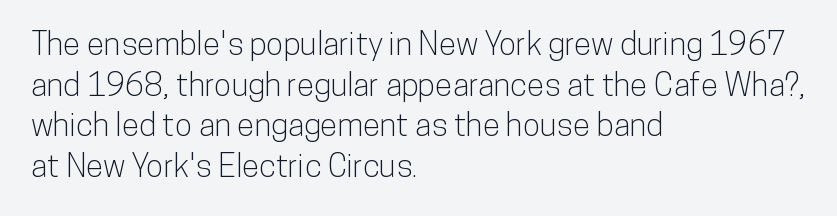
{"serif": "no", "italic": "no", "width": "condensed", "stroke_contrast": "low", "x_height": "medium", "monospaced": "no", "underline": "no", "align": "left", "line_spacing": "normal", "line_spacing_ratio": 1.27, "letter_spacing": "normal", "letter_spacing_em": 0.0, "glyph_px": 32}
